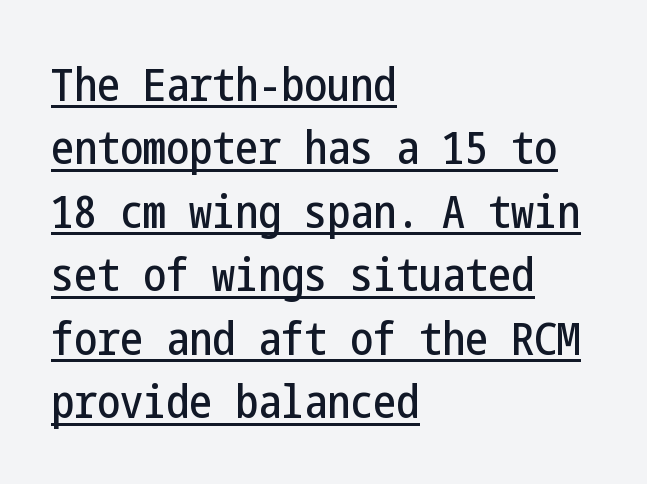
{"serif": "no", "italic": "no", "width": "condensed", "stroke_contrast": "low", "x_height": "medium", "underline": "yes", "align": "left", "line_spacing": "normal", "line_spacing_ratio": 1.38, "letter_spacing": "normal", "letter_spacing_em": 0.0, "glyph_px": 46}
